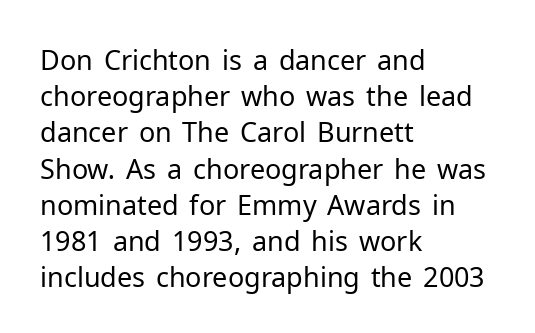
The image shows 27 px text type, upright; set left-aligned, normal line spacing (1.34x), normal letter spacing, not underlined.
